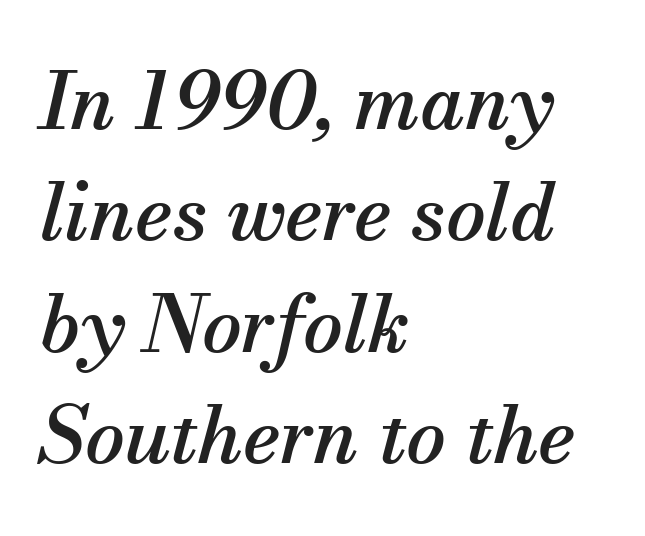
Reading down the block, your eye returns to a fixed left position each line. Normally led — the rows are evenly, conventionally spaced. The zone under the glyphs is completely vacant. These lines are composed in type with serifs. The letters sit at their default tracking, neither squeezed nor spread.
